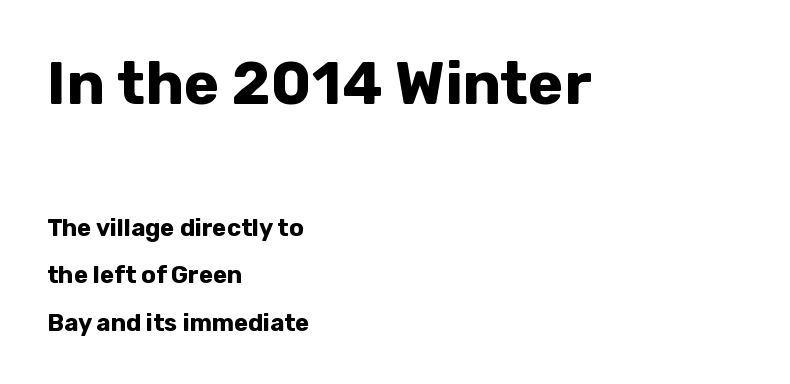
{"serif": "no", "italic": "no", "bold": "yes", "weight": "bold", "width": "normal", "stroke_contrast": "low", "x_height": "medium", "monospaced": "no", "underline": "no", "align": "left", "line_spacing": "loose", "line_spacing_ratio": 1.97, "letter_spacing": "normal", "letter_spacing_em": 0.0, "larger_block": "first", "size_ratio": 2.5, "glyph_px": 60}
